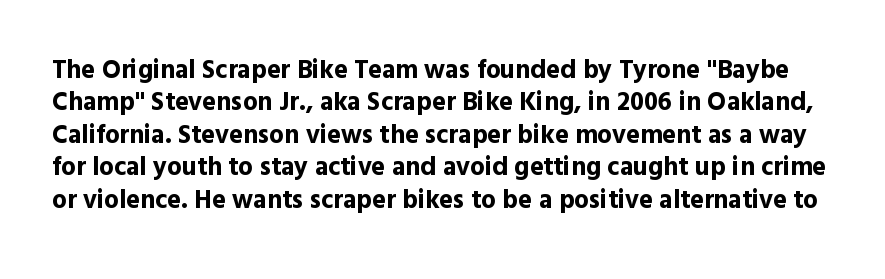
The image shows 26 px bold type, upright; set normal line spacing (1.25x), normal letter spacing, not underlined.
